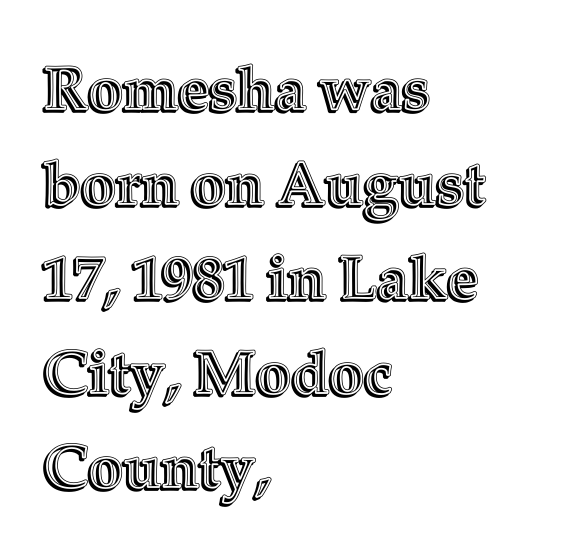
Q: Is the text italic (slanted)? A: No, it is upright.
Q: Is the text underlined? A: No.
Q: How is the paragraph aligned? A: Left-aligned.
Q: Is the spacing between letters normal or unusually wide? A: Normal.
Q: Is the spacing between lines tight, normal or loose? A: Normal.
Q: Width (condensed, normal, or wide)? A: Normal.
Q: x-height? A: Medium.
Q: Monospaced? A: No.
